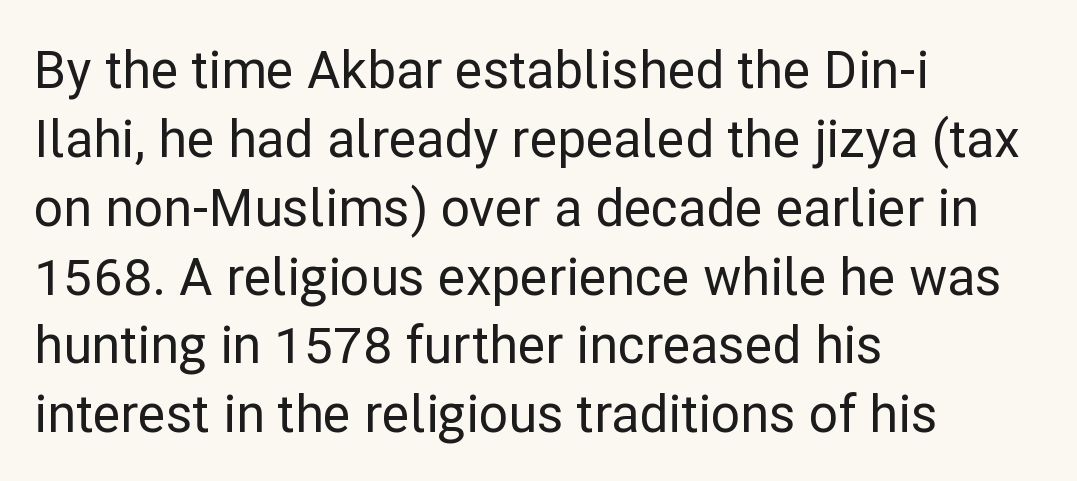
{"serif": "no", "italic": "no", "width": "normal", "stroke_contrast": "low", "x_height": "medium", "monospaced": "no", "underline": "no", "align": "left", "line_spacing": "normal", "line_spacing_ratio": 1.35, "letter_spacing": "normal", "letter_spacing_em": 0.0, "glyph_px": 51}
